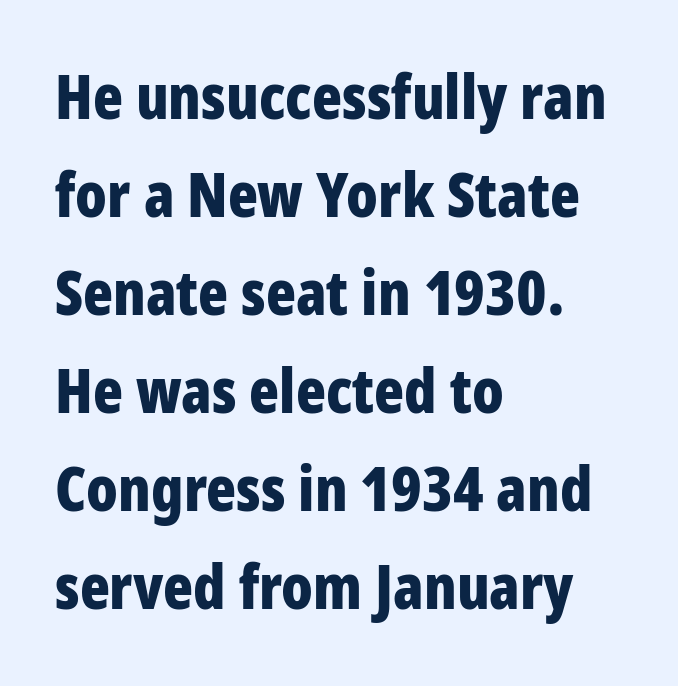
{"serif": "no", "italic": "no", "bold": "yes", "weight": "bold", "width": "condensed", "stroke_contrast": "low", "x_height": "large", "monospaced": "no", "underline": "no", "align": "left", "line_spacing": "normal", "line_spacing_ratio": 1.58, "letter_spacing": "normal", "letter_spacing_em": 0.0, "glyph_px": 62}
